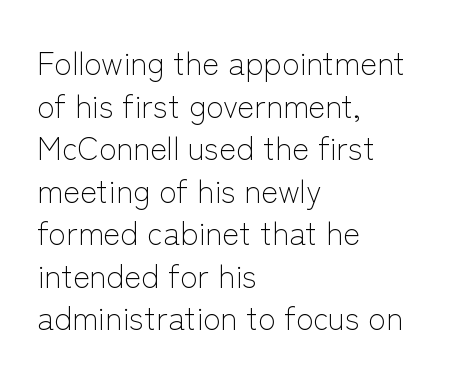
Underlining? Definitely not there. Visually the block forms a straight wall on the left and a jagged coastline on the right. Proportional: the letters do not fall into vertical columns. Horizontal bands of white between lines are of average thickness.
